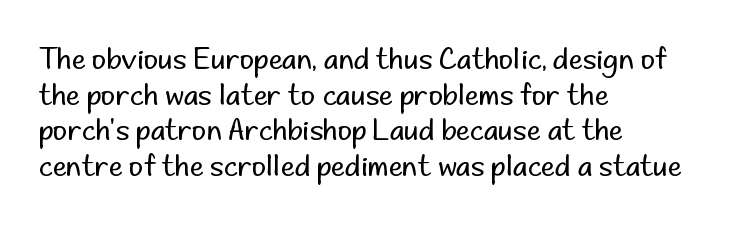
{"serif": "no", "italic": "no", "bold": "no", "weight": "regular", "width": "normal", "stroke_contrast": "low", "x_height": "small", "monospaced": "no", "underline": "no", "align": "left", "line_spacing": "normal", "line_spacing_ratio": 1.27, "letter_spacing": "normal", "letter_spacing_em": 0.0, "glyph_px": 28}
